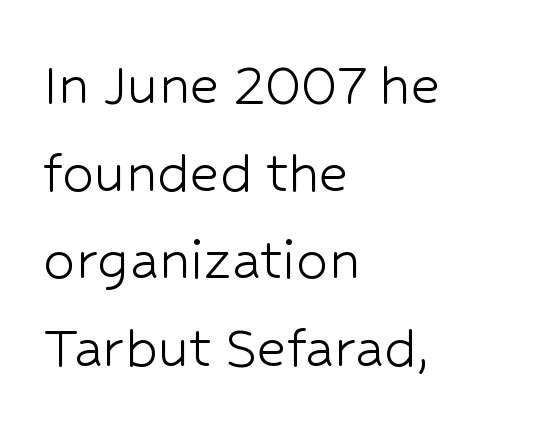
{"serif": "no", "italic": "no", "bold": "no", "weight": "light", "width": "normal", "stroke_contrast": "low", "x_height": "medium", "monospaced": "no", "underline": "no", "align": "left", "line_spacing": "normal", "line_spacing_ratio": 1.37, "letter_spacing": "normal", "letter_spacing_em": 0.0, "glyph_px": 64}
